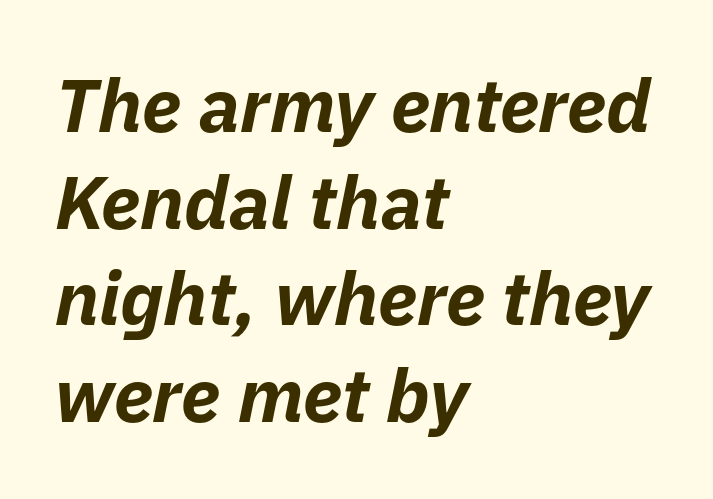
A dark, heavy texture on the line: the type is bold. Character widths vary here, with narrow letters taking less room than wide ones. Typeset ragged right — the left edge is the straight one. The font's italic variant was chosen for this text. The face used here is rendered with its standard letterfit. Type without underlining.
